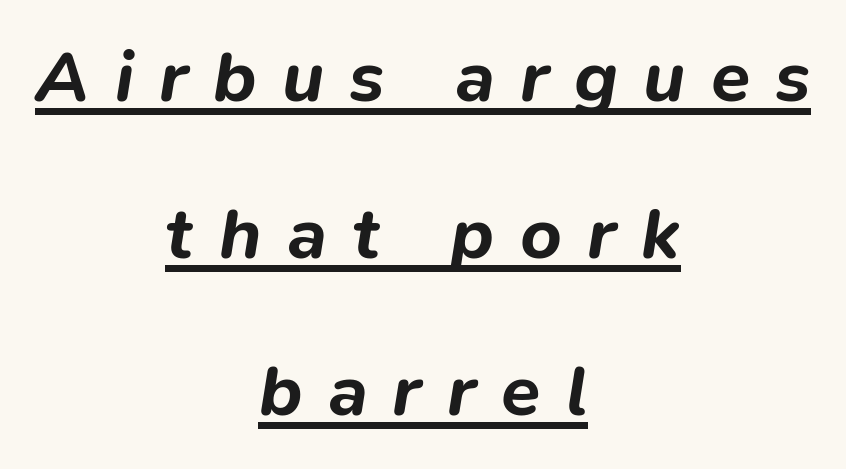
{"italic": "yes", "lean": "right", "slant_degrees": 9, "bold": "yes", "weight": "bold", "width": "normal", "stroke_contrast": "low", "x_height": "medium", "monospaced": "no", "underline": "yes", "align": "center", "line_spacing": "loose", "line_spacing_ratio": 2.18, "letter_spacing": "wide", "letter_spacing_em": 0.35, "glyph_px": 72}
